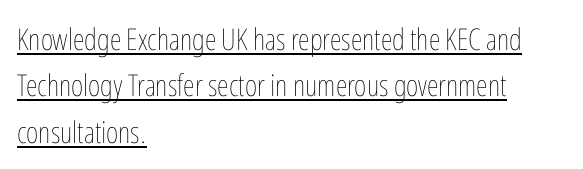
{"italic": "no", "bold": "no", "weight": "thin", "width": "condensed", "stroke_contrast": "low", "x_height": "medium", "monospaced": "no", "underline": "yes", "align": "left", "line_spacing": "normal", "line_spacing_ratio": 1.55, "letter_spacing": "normal", "letter_spacing_em": 0.0, "glyph_px": 30}
